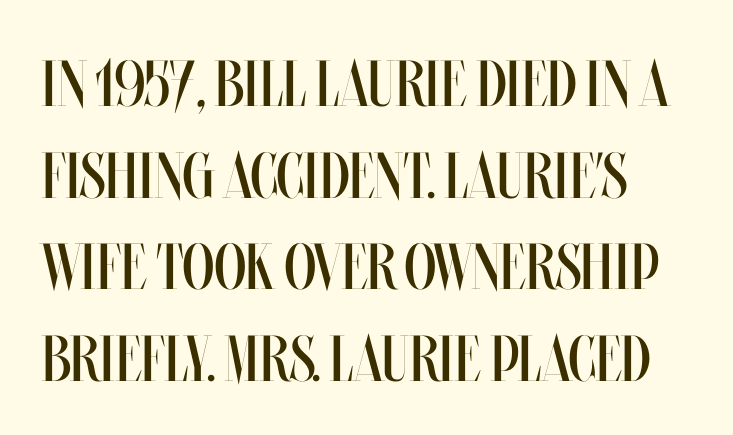
Q: Is the text bold? A: No.
Q: Is the text italic (slanted)? A: No, it is upright.
Q: Is the text underlined? A: No.
Q: Is the spacing between letters normal or unusually wide? A: Normal.
Q: Is the spacing between lines tight, normal or loose? A: Normal.
Q: Width (condensed, normal, or wide)? A: Condensed.
Q: Stroke contrast? A: Medium.
Q: x-height? A: Large.
Q: Monospaced? A: No.
